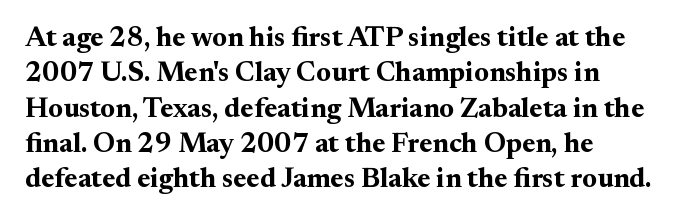
If you drew a line through each stem, it would be perfectly vertical. Has an underline been added? It has not. On the weight axis this lands at bold, roughly 700. Yep, those are serifs on the letters. The passage shown is typed in a proportional face where columns would drift.
